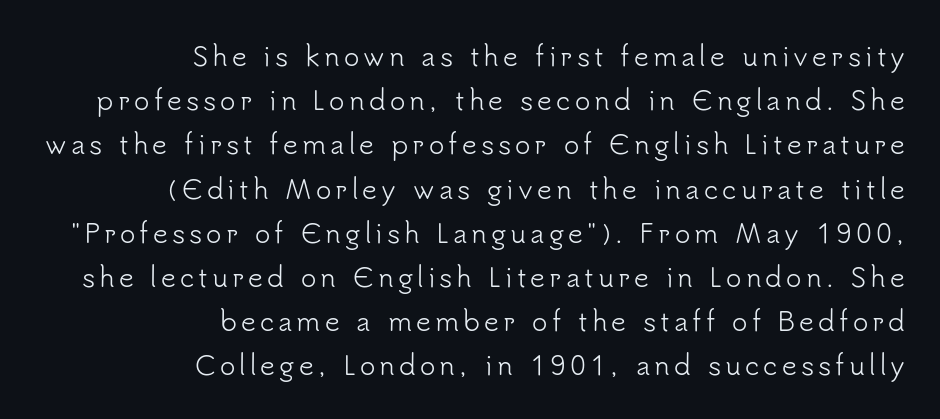
Q: Is the text bold? A: No.
Q: Is the text italic (slanted)? A: No, it is upright.
Q: Is the text underlined? A: No.
Q: How is the paragraph aligned? A: Right-aligned.
Q: Is the spacing between lines tight, normal or loose? A: Normal.
